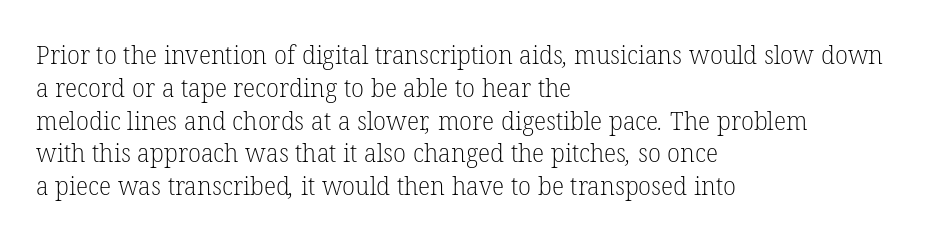
{"bold": "no", "underline": "no", "align": "left", "line_spacing": "normal", "line_spacing_ratio": 1.26, "letter_spacing": "normal", "letter_spacing_em": 0.0, "glyph_px": 26}
